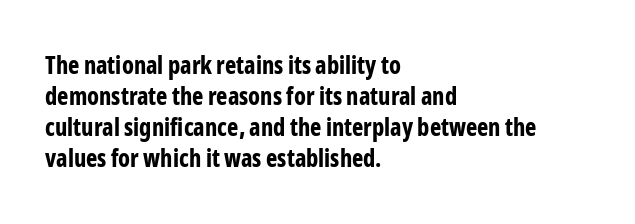
Q: Is the text bold? A: Yes.
Q: Is the text italic (slanted)? A: No, it is upright.
Q: Is the text underlined? A: No.
Q: How is the paragraph aligned? A: Left-aligned.
Q: Is the spacing between letters normal or unusually wide? A: Normal.
Q: Is the spacing between lines tight, normal or loose? A: Normal.
